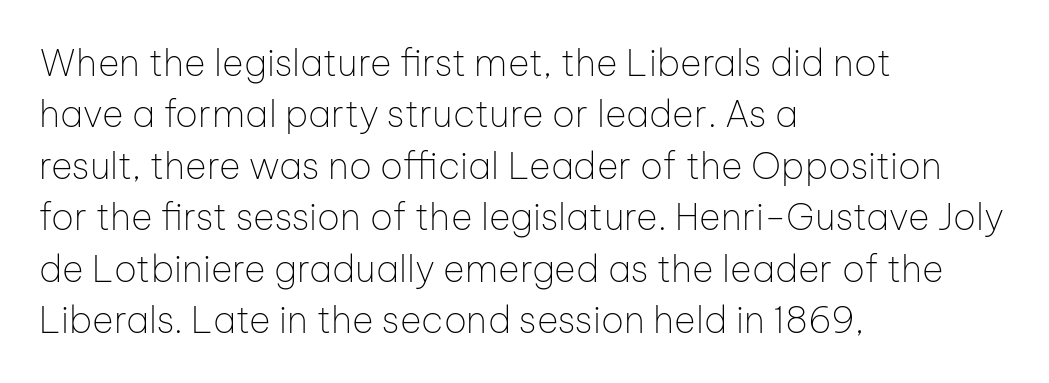
Note the varied advance widths — an 'i' is clearly narrower than an 'm'. Does extra space separate the letters? No, they use regular spacing. Unmarked baselines from the first word to the last. Weight: not bold — regular or lighter. Reading down the column, the eye jumps a familiar distance to each next line. Examine the stroke ends and you'll find no serifs.
